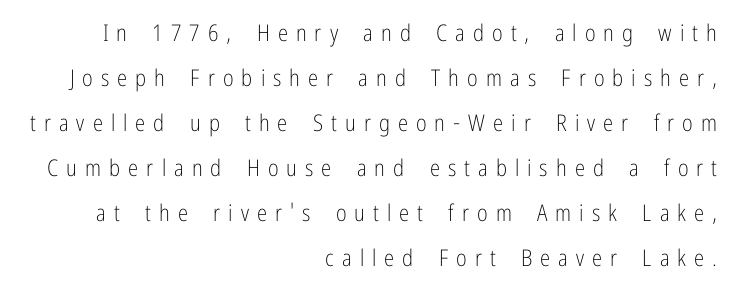
The image shows 23 px text type, upright; set right-aligned, loose line spacing (1.96x), unusually wide letter spacing (+0.35 em), not underlined.
